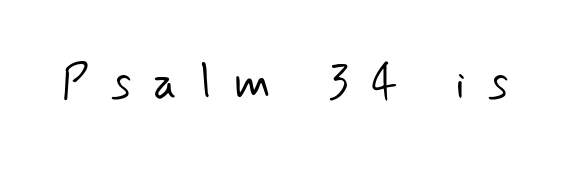
Q: Is the text bold? A: No.
Q: Is the typeface a serif or a sans-serif typeface? A: Sans-serif.
Q: Is the text underlined? A: No.
Q: Is the spacing between letters normal or unusually wide? A: Unusually wide.
Q: Width (condensed, normal, or wide)? A: Normal.
Q: Stroke contrast? A: Low.
Q: x-height? A: Small.
Q: Monospaced? A: No.
